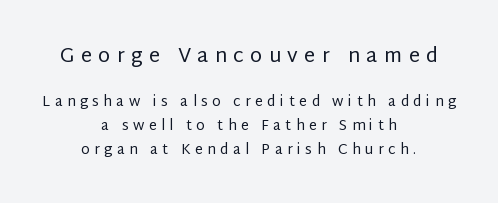
Q: Is the text bold? A: No.
Q: Is the text italic (slanted)? A: No, it is upright.
Q: Is the text underlined? A: No.
Q: How is the paragraph aligned? A: Centered.
Q: Is the spacing between letters normal or unusually wide? A: Unusually wide.
Q: Is the spacing between lines tight, normal or loose? A: Normal.
Q: Which block of text is set in a larger size, the first (top) or the second (bottom)? A: The first (top) one.
